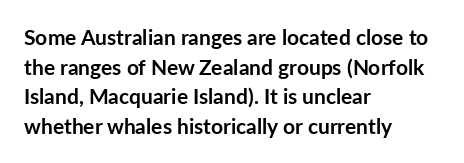
{"italic": "no", "bold": "yes", "underline": "no", "align": "left", "line_spacing": "normal", "line_spacing_ratio": 1.41, "letter_spacing": "normal", "letter_spacing_em": 0.0, "glyph_px": 21}
